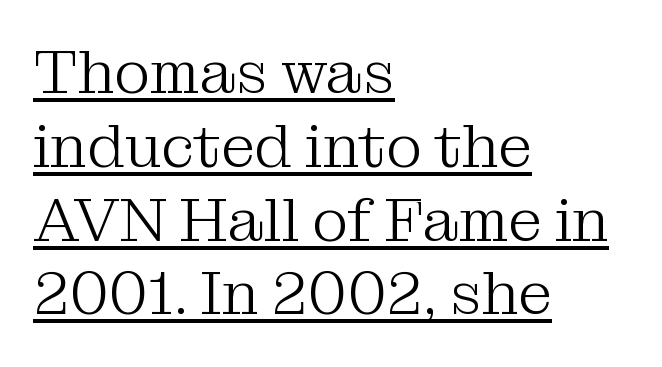
The image shows 61 px light serif type, upright; set left-aligned, line spacing 1.21x, normal letter spacing, underlined; medium stroke contrast and a medium x-height.
